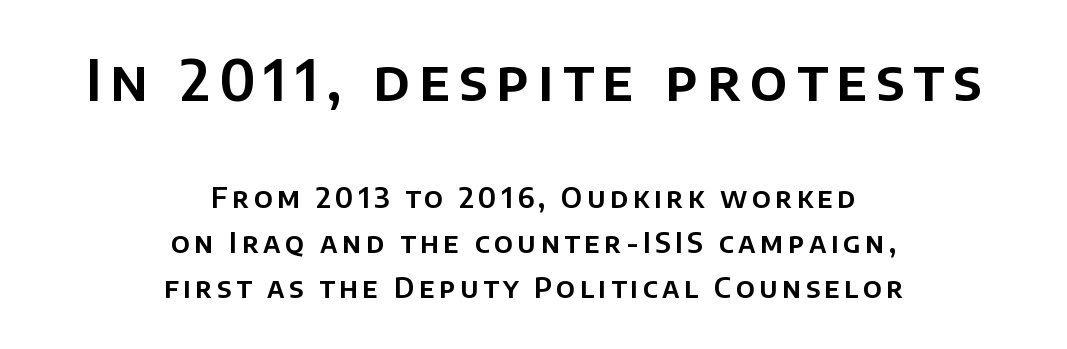
The image shows 56 px sans-serif type, upright; set centered, normal line spacing (1.62x), not underlined; the first (top) block is 2.0x larger; low stroke contrast and a large x-height.
